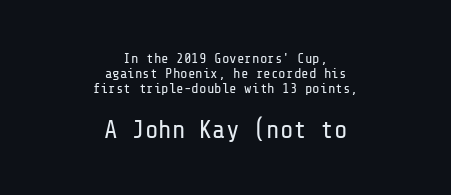
The image shows 25 px text type, upright; set centered, tight line spacing (1.06x), normal letter spacing, not underlined; the second (bottom) block is 1.79x larger.
